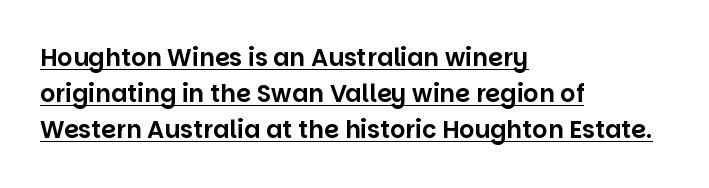
The image shows 24 px text type, upright; set left-aligned, normal line spacing (1.51x), normal letter spacing, underlined.
